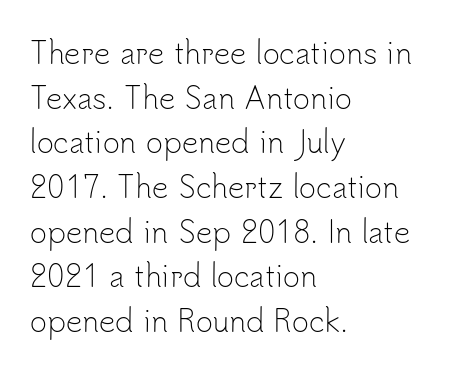
The lines sit at an ordinary, default distance from one another. A light-to-regular cut is what we see here. Serif or sans? Sans — the stroke terminals are bare. A typesetter would call this zero additional tracking. You could not count columns in this text — the font is proportionally spaced. The string is rendered with underlining switched off.
